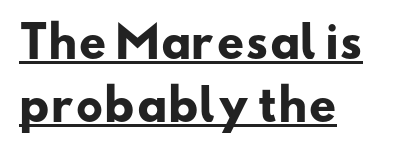
This is sans-serif lettering, the kind often seen on screens and signage. Note the varied advance widths — an 'i' is clearly narrower than an 'm'. Regular leading. Weight: bold. The lettering is marked with a stroke running underneath it. Inter-character spacing is left at the font's built-in metrics.
